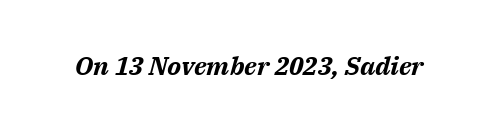
The image shows 26 px bold type, italic (leaning right); set normal letter spacing, not underlined.
